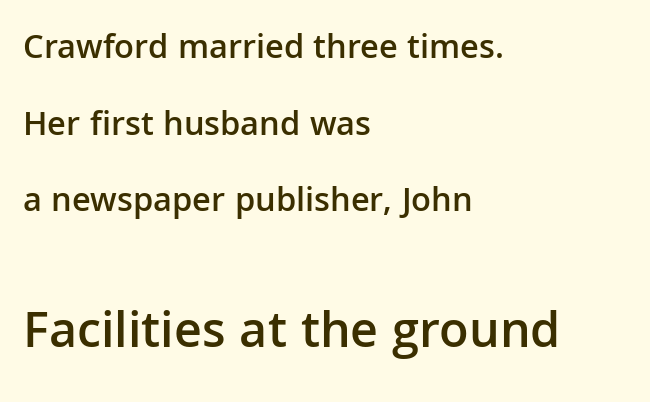
The image shows 52 px semibold sans-serif type, upright; set left-aligned, loose line spacing (2.19x), normal letter spacing, not underlined; the second (bottom) block is 1.49x larger; low stroke contrast and a medium x-height.
